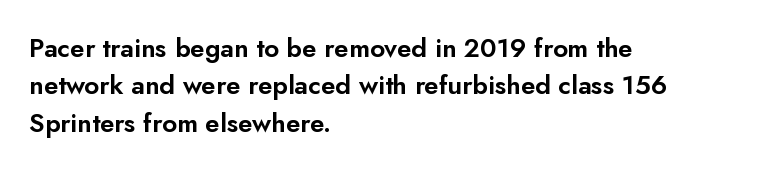
The image shows 26 px text type, upright; set left-aligned, normal line spacing (1.44x), normal letter spacing, not underlined.
